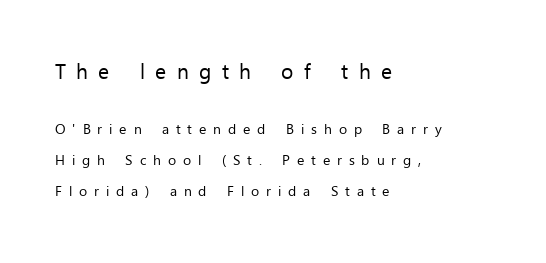
The image shows 21 px text type, upright; set left-aligned, loose line spacing (2.21x), unusually wide letter spacing (+0.49 em), not underlined; the first (top) block is 1.5x larger.
